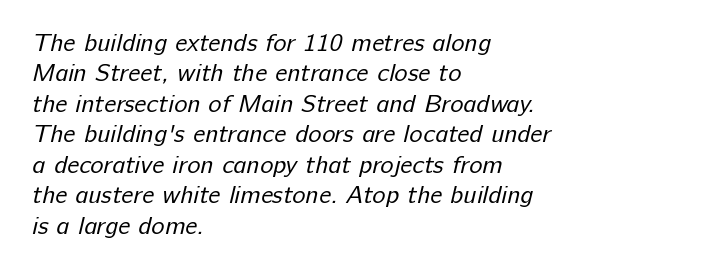
{"bold": "no", "underline": "no", "align": "left", "line_spacing_ratio": 1.22, "letter_spacing": "normal", "letter_spacing_em": 0.0, "glyph_px": 25}
